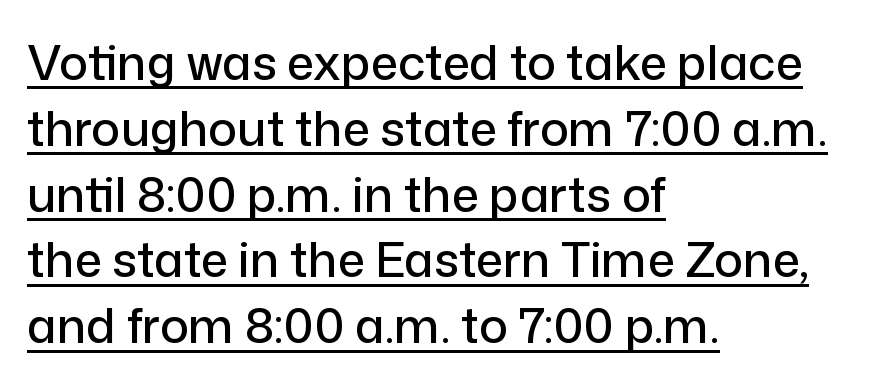
{"serif": "no", "italic": "no", "width": "normal", "stroke_contrast": "low", "x_height": "medium", "monospaced": "no", "underline": "yes", "align": "left", "line_spacing": "normal", "line_spacing_ratio": 1.37, "letter_spacing": "normal", "letter_spacing_em": 0.0, "glyph_px": 48}
